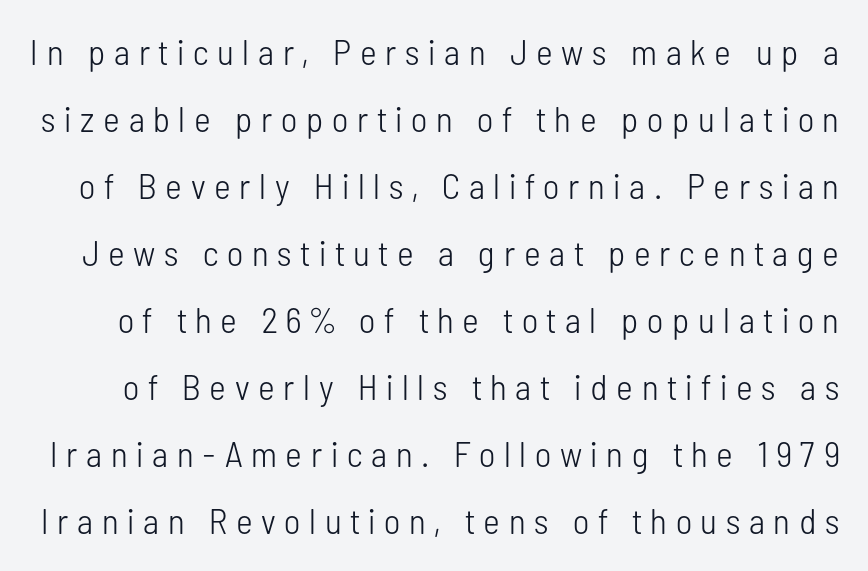
{"serif": "no", "italic": "no", "bold": "no", "weight": "light", "width": "condensed", "stroke_contrast": "low", "x_height": "medium", "monospaced": "no", "underline": "no", "line_spacing_ratio": 1.86, "letter_spacing": "wide", "letter_spacing_em": 0.24, "glyph_px": 36}
